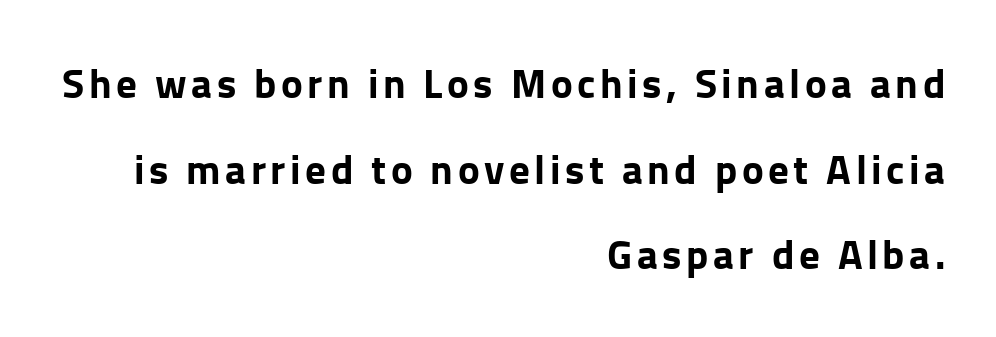
A typesetter would call this proportional, since set widths differ per character. Does the type have serifs? No, each stem ends abruptly. These lines stand farther apart than default settings would place them. The specimen omits any rule beneath the text block's lines. Every character sits straight up, as roman type does.
